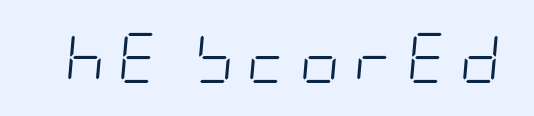
Honestly, there is no underline to notice here at all. No letter is thick-stroked: the sample isn't bold. Italic: yes, the glyphs are oblique. Display-style spreading of the glyphs; the letterfit is very open.
